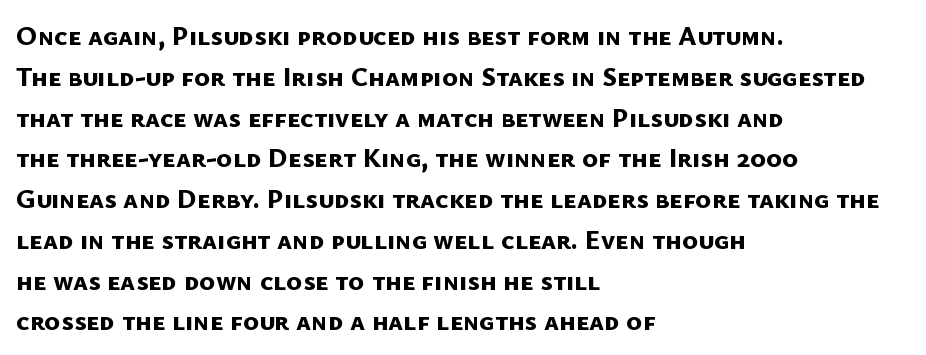
If you drew a ruler down the left edge, every line would touch it. Tracking value appears to be zero — textbook default spacing. In terms of weight, the rendering is a true, heavy bold. Horizontal bands of white between lines are of average thickness.
